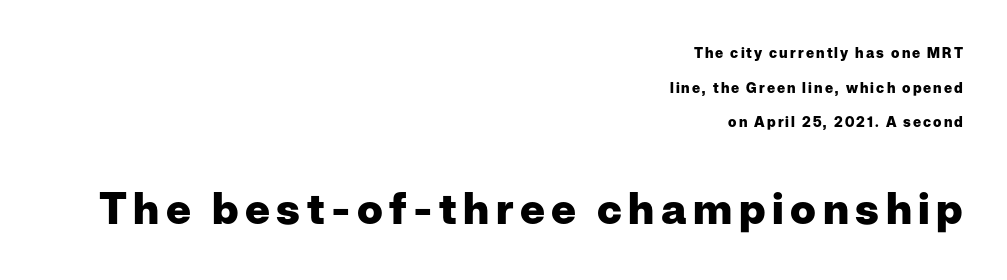
Q: Is the text bold? A: Yes.
Q: Is the text italic (slanted)? A: No, it is upright.
Q: Is the typeface a serif or a sans-serif typeface? A: Sans-serif.
Q: Is the text underlined? A: No.
Q: How is the paragraph aligned? A: Right-aligned.
Q: Is the spacing between lines tight, normal or loose? A: Loose.
Q: Which block of text is set in a larger size, the first (top) or the second (bottom)? A: The second (bottom) one.
Q: Width (condensed, normal, or wide)? A: Normal.
Q: Stroke contrast? A: Low.
Q: x-height? A: Medium.
Q: Monospaced? A: No.
